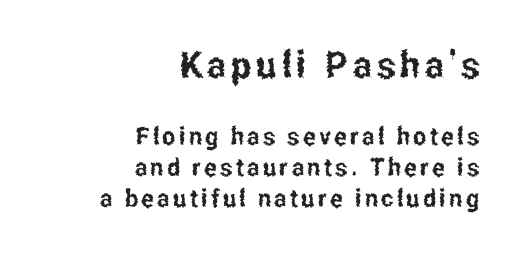
Q: Is the text italic (slanted)? A: No, it is upright.
Q: Is the typeface a serif or a sans-serif typeface? A: Sans-serif.
Q: Is the text underlined? A: No.
Q: How is the paragraph aligned? A: Right-aligned.
Q: Which block of text is set in a larger size, the first (top) or the second (bottom)? A: The first (top) one.
Q: Width (condensed, normal, or wide)? A: Condensed.
Q: Stroke contrast? A: Low.
Q: x-height? A: Medium.
Q: Monospaced? A: No.
